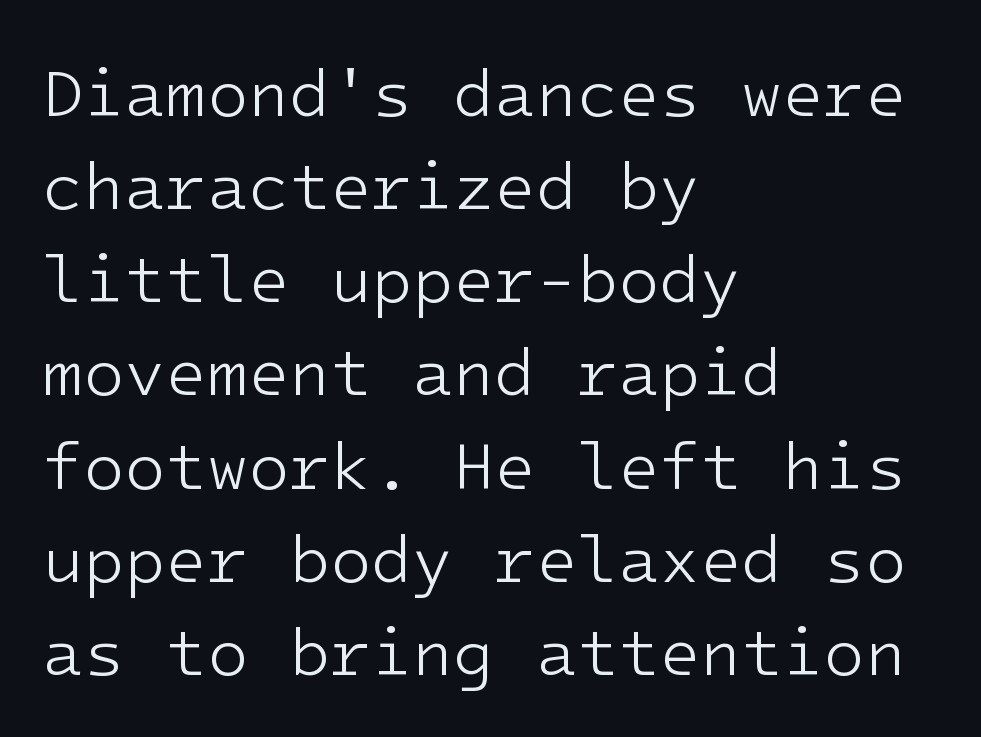
The image shows 67 px light sans-serif type, upright; set left-aligned, normal line spacing (1.39x), normal letter spacing, not underlined; low stroke contrast and a medium x-height.
